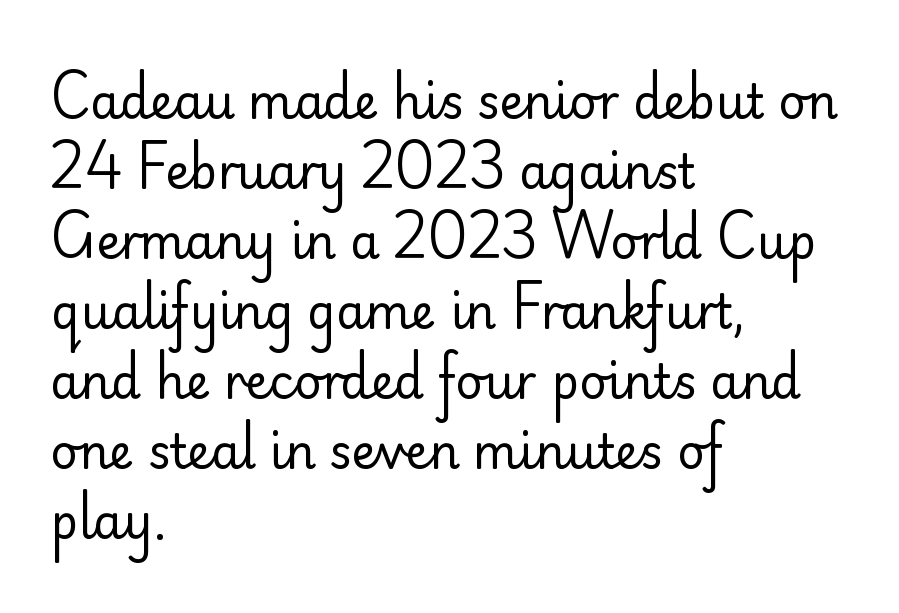
Q: Is the text bold? A: No.
Q: Is the text italic (slanted)? A: No, it is upright.
Q: Is the typeface a serif or a sans-serif typeface? A: Sans-serif.
Q: Is the text underlined? A: No.
Q: How is the paragraph aligned? A: Left-aligned.
Q: Is the spacing between letters normal or unusually wide? A: Normal.
Q: Is the spacing between lines tight, normal or loose? A: Normal.
Q: Width (condensed, normal, or wide)? A: Normal.
Q: Stroke contrast? A: Low.
Q: x-height? A: Small.
Q: Monospaced? A: No.
